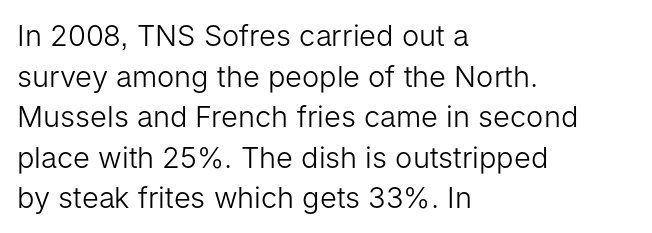
{"serif": "no", "italic": "no", "bold": "no", "weight": "light", "width": "normal", "stroke_contrast": "low", "x_height": "medium", "monospaced": "no", "underline": "no", "align": "left", "line_spacing": "normal", "line_spacing_ratio": 1.4, "letter_spacing": "normal", "letter_spacing_em": 0.0, "glyph_px": 29}
